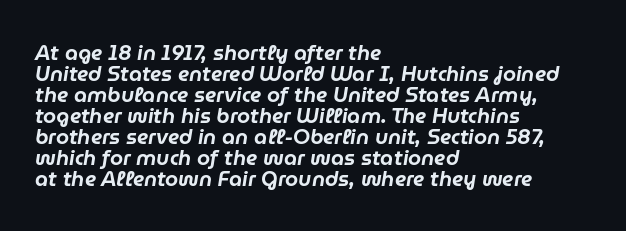
{"italic": "yes", "lean": "right", "slant_degrees": 9, "underline": "no", "align": "left", "line_spacing": "tight", "line_spacing_ratio": 1.0, "letter_spacing": "normal", "letter_spacing_em": 0.0, "glyph_px": 21}
